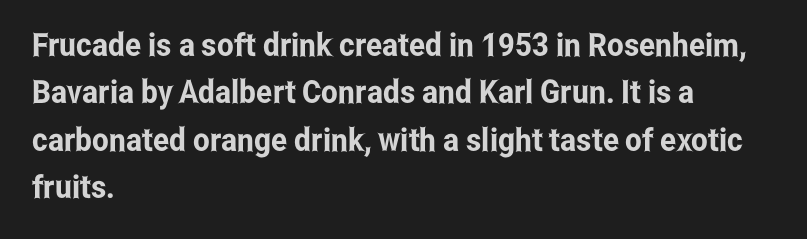
The image shows 32 px condensed sans-serif type, upright; set left-aligned, normal line spacing (1.48x), normal letter spacing, not underlined; low stroke contrast and a medium x-height.
